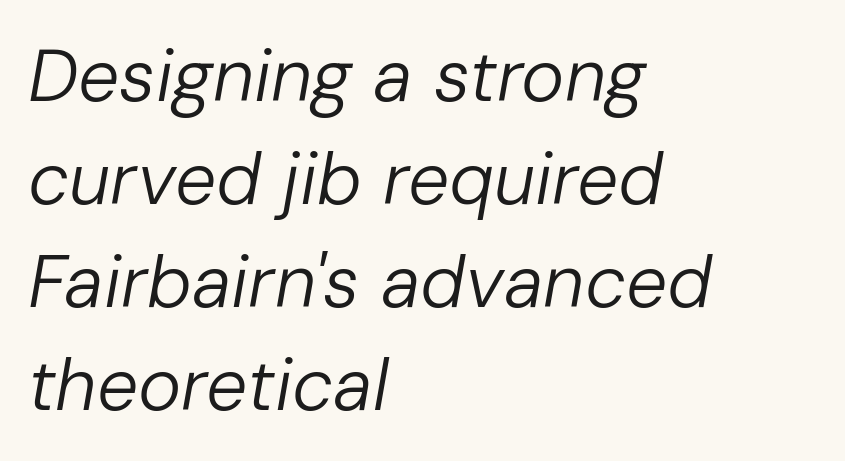
Rule under the text: the space is simply empty. The leading is moderate, giving the passage an even texture. This sample is left-justified, so line endings fall wherever the words run out. The strokes are not fattened; the text isn't bold. Character widths vary here, with narrow letters taking less room than wide ones. Quick note: italic.
